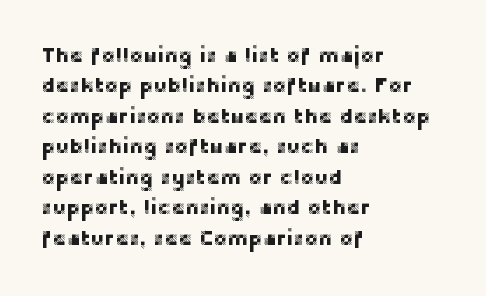
Q: Is the text italic (slanted)? A: No, it is upright.
Q: Is the text underlined? A: No.
Q: How is the paragraph aligned? A: Left-aligned.
Q: Is the spacing between letters normal or unusually wide? A: Normal.
Q: Is the spacing between lines tight, normal or loose? A: Normal.
